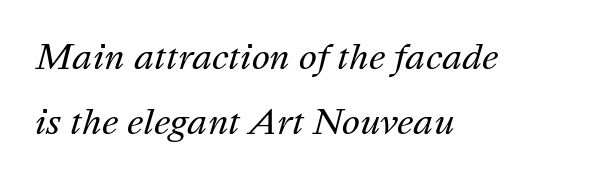
The image shows 34 px regular-weight type, italic (leaning right); set left-aligned, loose line spacing (1.91x), normal letter spacing, not underlined; medium stroke contrast and a medium x-height.
